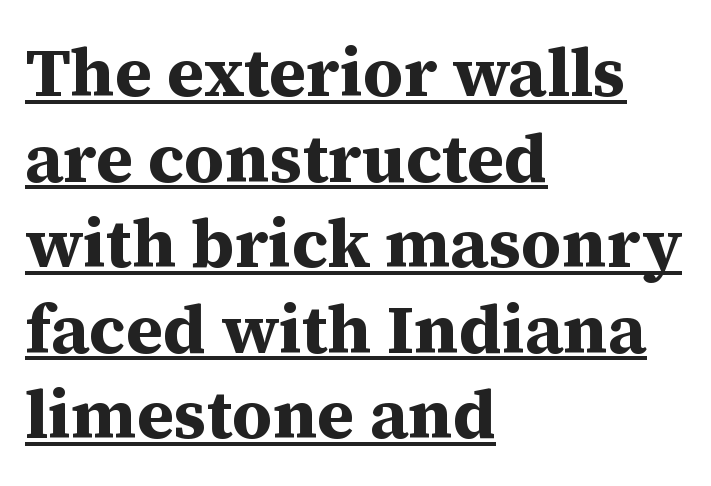
Is the letter spacing exaggerated? No — it looks like the ordinary default. The face used here is proportionally spaced, like ordinary book or web type. Beneath each row of characters lies a ruled line. Tall strokes in this sample are plumb rather than angled. The face used here is seriffed, in the tradition of book romans. Heavy, bold letterforms.
